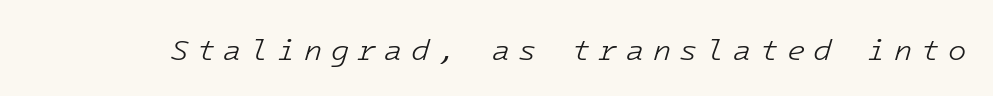
Q: Is the text bold? A: No.
Q: Is the text italic (slanted)? A: Yes, it leans right by about 16 degrees.
Q: Is the text underlined? A: No.
Q: Is the spacing between letters normal or unusually wide? A: Unusually wide.
Q: Width (condensed, normal, or wide)? A: Normal.
Q: Stroke contrast? A: Low.
Q: x-height? A: Medium.
Q: Monospaced? A: Yes.
